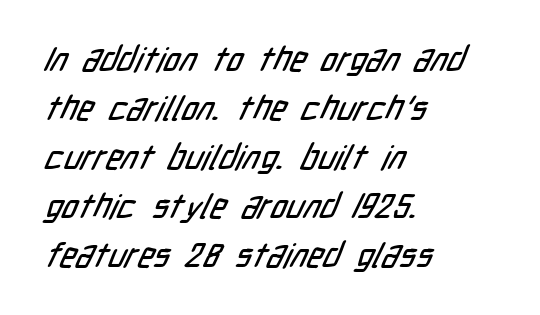
The image shows 34 px condensed sans-serif type; set left-aligned, normal line spacing (1.44x), normal letter spacing, not underlined; low stroke contrast and a medium x-height.
